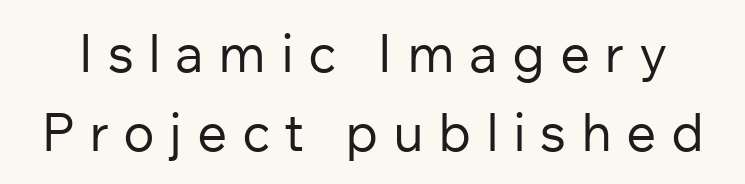
Q: Is the text bold? A: No.
Q: Is the text italic (slanted)? A: No, it is upright.
Q: Is the typeface a serif or a sans-serif typeface? A: Sans-serif.
Q: Is the text underlined? A: No.
Q: Is the spacing between letters normal or unusually wide? A: Unusually wide.
Q: Is the spacing between lines tight, normal or loose? A: Normal.
Q: Width (condensed, normal, or wide)? A: Normal.
Q: Stroke contrast? A: Low.
Q: x-height? A: Medium.
Q: Monospaced? A: No.
